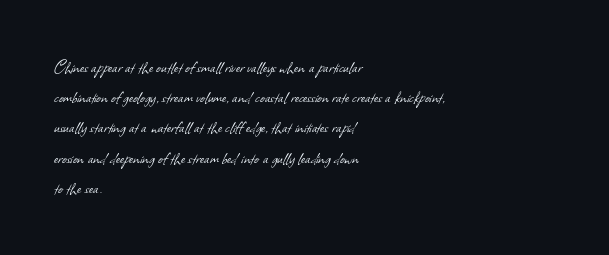
The image shows 20 px text type; set left-aligned, normal line spacing (1.51x), normal letter spacing, not underlined.
